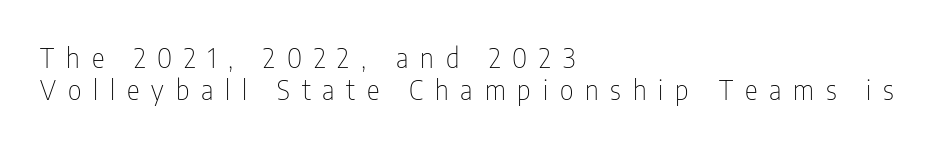
Notice how the stems are strictly vertical — no italics here. Plain, unruled lines of type. Typeset ragged right — the left edge is the straight one. The weight would be labelled regular, book, light, or lighter still. The tracking jumps out immediately: characters are airy and widely separated.
